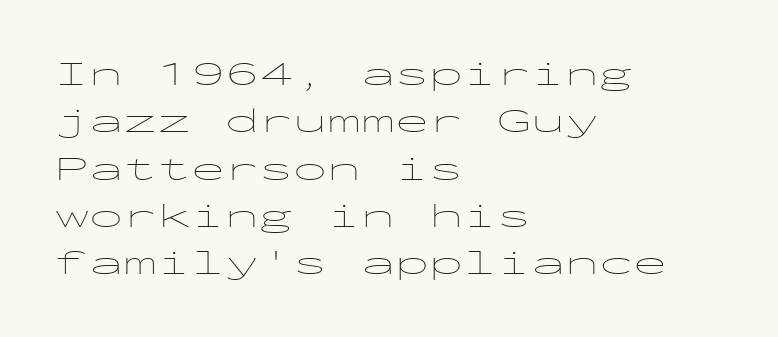
The image shows 34 px thin, wide sans-serif type, upright, monospaced; set left-aligned, normal line spacing (1.39x), normal letter spacing, not underlined; low stroke contrast and a medium x-height.
